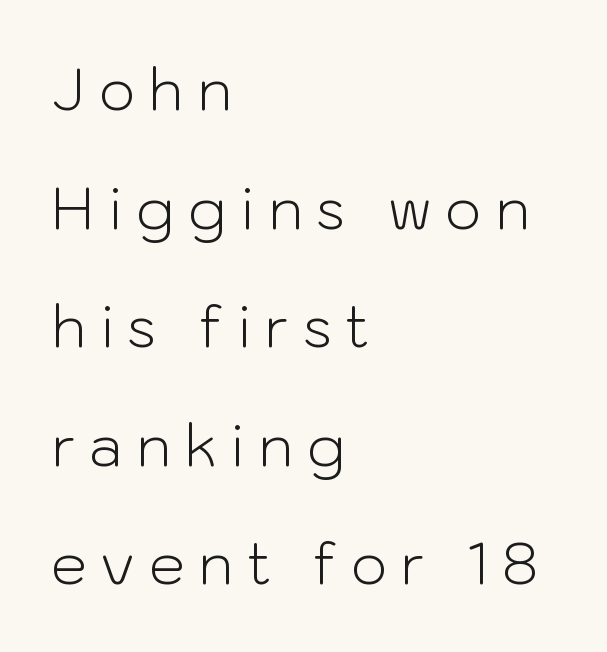
Q: Is the text bold? A: No.
Q: Is the text italic (slanted)? A: No, it is upright.
Q: Is the typeface a serif or a sans-serif typeface? A: Sans-serif.
Q: Is the text underlined? A: No.
Q: How is the paragraph aligned? A: Left-aligned.
Q: Is the spacing between letters normal or unusually wide? A: Unusually wide.
Q: Is the spacing between lines tight, normal or loose? A: Loose.
Q: Width (condensed, normal, or wide)? A: Normal.
Q: Stroke contrast? A: Low.
Q: x-height? A: Medium.
Q: Monospaced? A: No.
